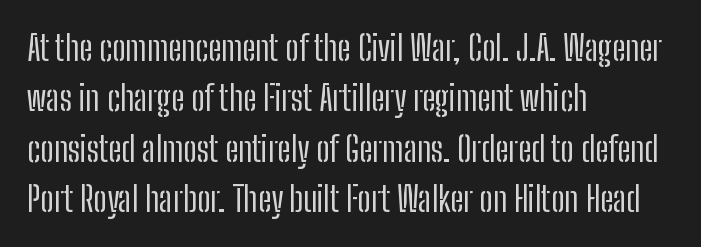
Q: Is the text bold? A: No.
Q: Is the text italic (slanted)? A: No, it is upright.
Q: Is the typeface a serif or a sans-serif typeface? A: Sans-serif.
Q: Is the text underlined? A: No.
Q: How is the paragraph aligned? A: Left-aligned.
Q: Is the spacing between letters normal or unusually wide? A: Normal.
Q: Is the spacing between lines tight, normal or loose? A: Normal.
Q: Width (condensed, normal, or wide)? A: Condensed.
Q: Stroke contrast? A: Low.
Q: x-height? A: Medium.
Q: Monospaced? A: No.
